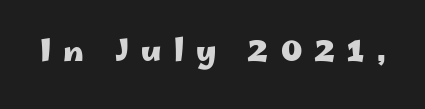
Q: Is the text bold? A: Yes.
Q: Is the text italic (slanted)? A: No, it is upright.
Q: Is the typeface a serif or a sans-serif typeface? A: Sans-serif.
Q: Is the text underlined? A: No.
Q: Is the spacing between letters normal or unusually wide? A: Unusually wide.
Q: Width (condensed, normal, or wide)? A: Wide.
Q: Stroke contrast? A: Low.
Q: x-height? A: Small.
Q: Monospaced? A: No.
